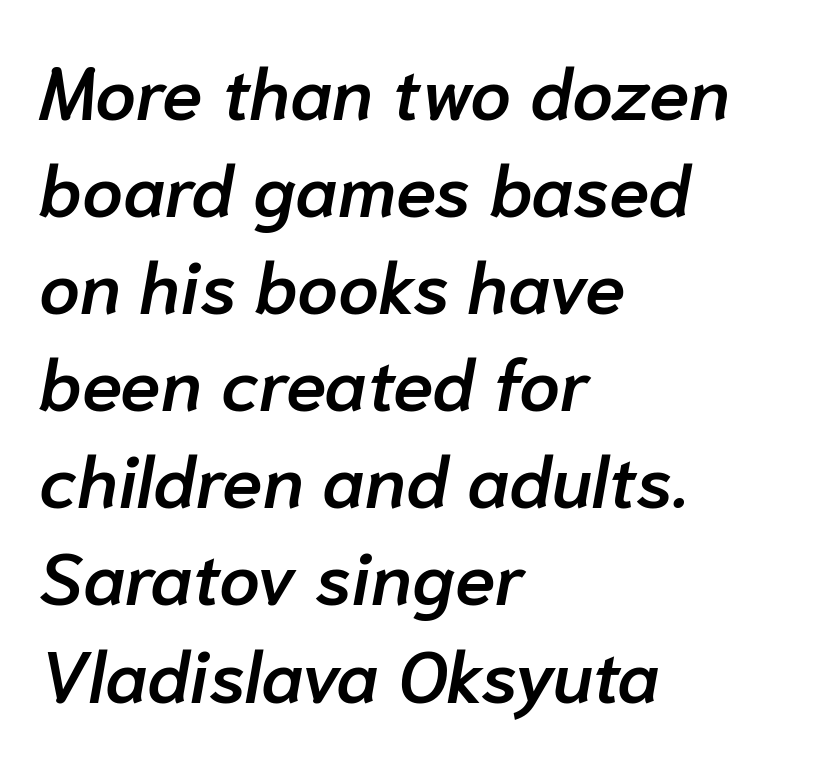
Q: Is the text bold? A: Semi-bold.
Q: Is the text italic (slanted)? A: Yes, it leans right by about 10 degrees.
Q: Is the text underlined? A: No.
Q: How is the paragraph aligned? A: Left-aligned.
Q: Is the spacing between letters normal or unusually wide? A: Normal.
Q: Is the spacing between lines tight, normal or loose? A: Normal.
Q: Width (condensed, normal, or wide)? A: Normal.
Q: Stroke contrast? A: Low.
Q: x-height? A: Medium.
Q: Monospaced? A: No.
